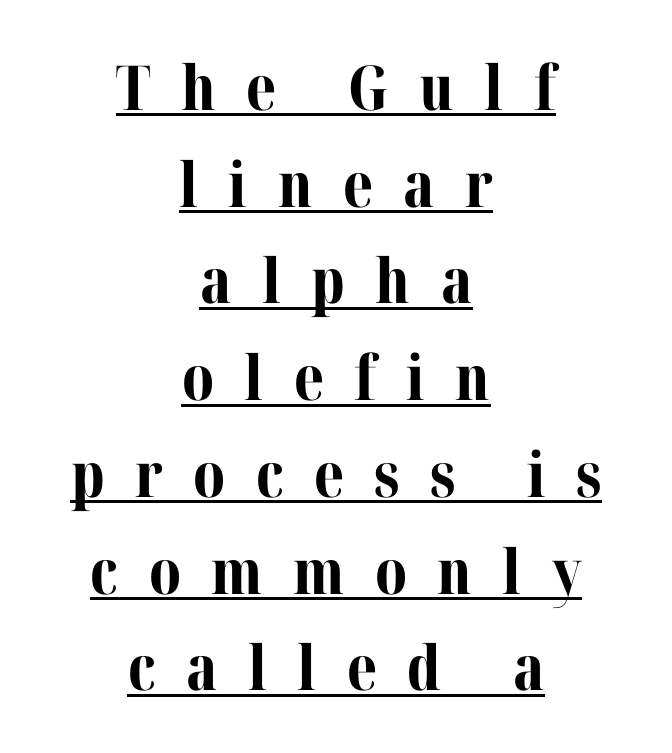
The image shows 62 px bold serif type, upright; set centered, normal line spacing (1.56x), unusually wide letter spacing (+0.49 em), underlined; medium stroke contrast and a medium x-height.
